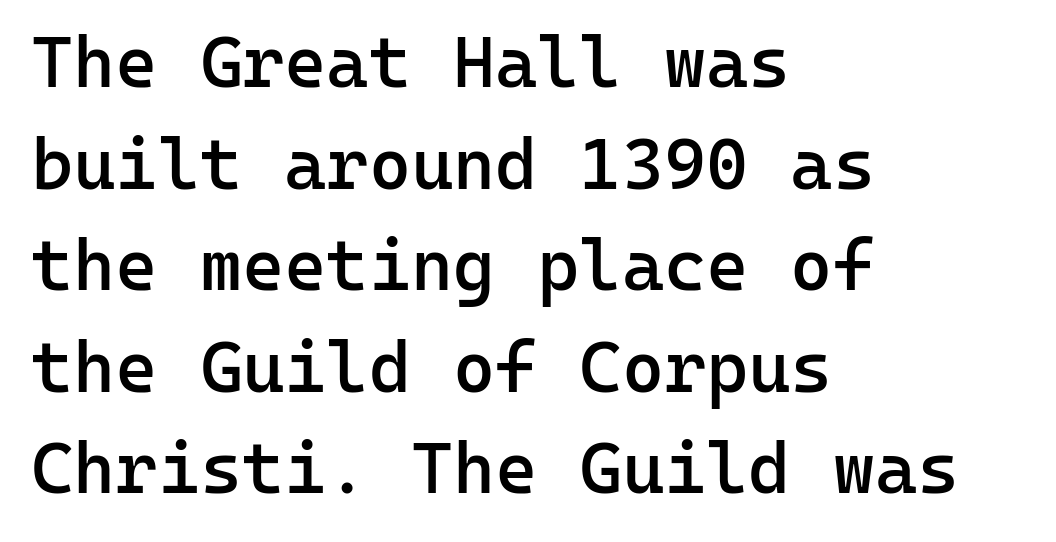
{"serif": "no", "italic": "no", "bold": "semi", "weight": "semibold", "width": "normal", "stroke_contrast": "low", "x_height": "medium", "monospaced": "yes", "underline": "no", "align": "left", "line_spacing": "normal", "line_spacing_ratio": 1.41, "letter_spacing": "normal", "letter_spacing_em": 0.0, "glyph_px": 72}
